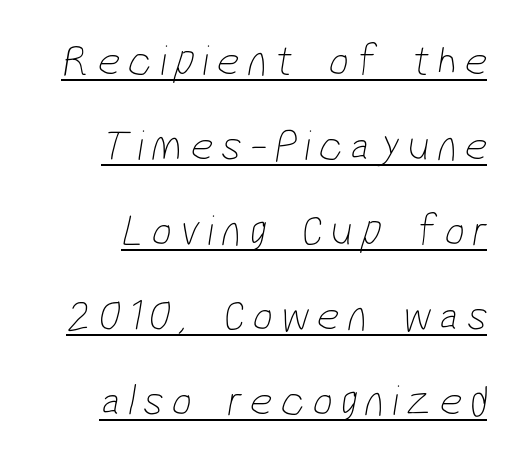
Regarding leading, the lines here are spaced well apart. You can see a thin bar hugging the bottom of the glyphs. Spacing verdict: proportional, widths tailored to each character. No extra ink here — the face is not bold.
